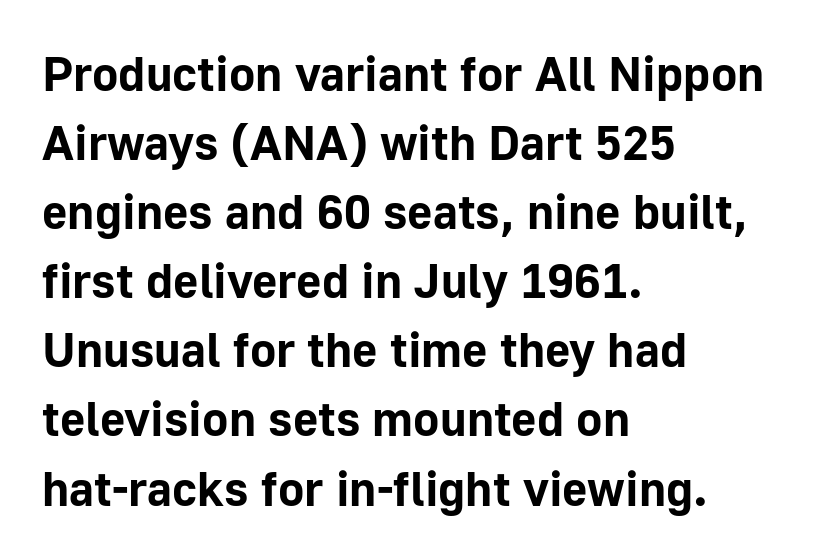
Q: Is the text bold? A: Yes.
Q: Is the text italic (slanted)? A: No, it is upright.
Q: Is the typeface a serif or a sans-serif typeface? A: Sans-serif.
Q: Is the text underlined? A: No.
Q: How is the paragraph aligned? A: Left-aligned.
Q: Is the spacing between letters normal or unusually wide? A: Normal.
Q: Is the spacing between lines tight, normal or loose? A: Normal.
Q: Width (condensed, normal, or wide)? A: Normal.
Q: Stroke contrast? A: Low.
Q: x-height? A: Medium.
Q: Monospaced? A: No.
